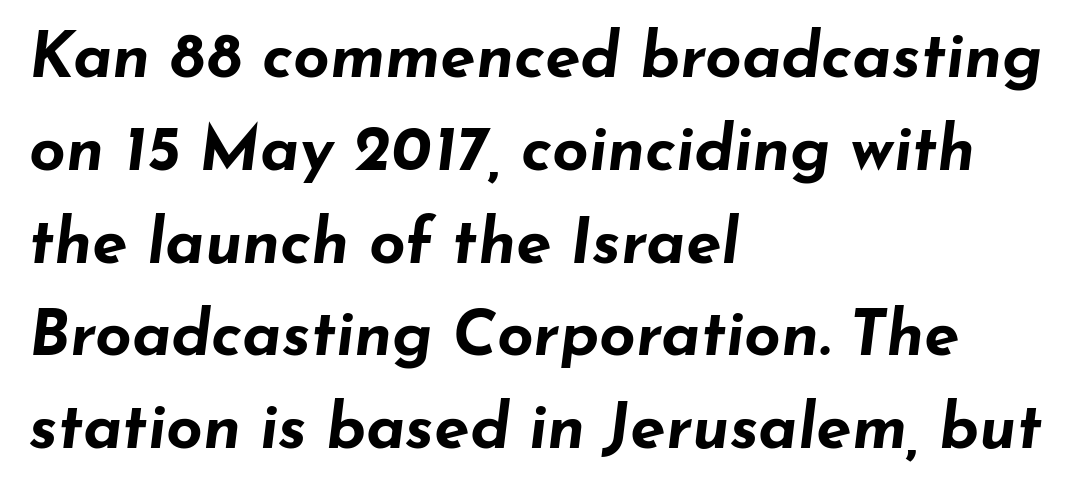
{"italic": "yes", "lean": "right", "slant_degrees": 7, "bold": "yes", "weight": "bold", "width": "wide", "stroke_contrast": "low", "x_height": "small", "monospaced": "no", "underline": "no", "align": "left", "line_spacing": "normal", "line_spacing_ratio": 1.45, "letter_spacing": "normal", "letter_spacing_em": 0.0, "glyph_px": 64}
